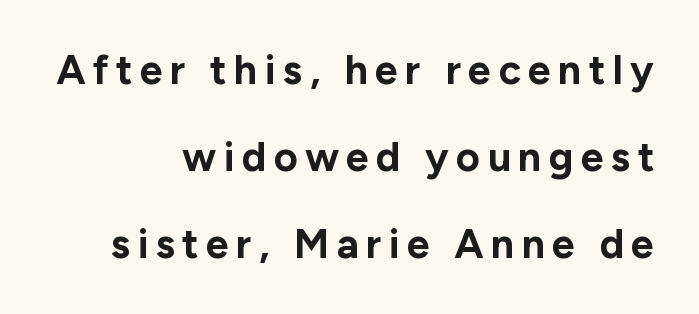
{"serif": "no", "italic": "no", "bold": "yes", "weight": "bold", "width": "normal", "stroke_contrast": "low", "x_height": "medium", "monospaced": "no", "underline": "no", "align": "right", "line_spacing": "loose", "line_spacing_ratio": 2.12, "glyph_px": 41}
